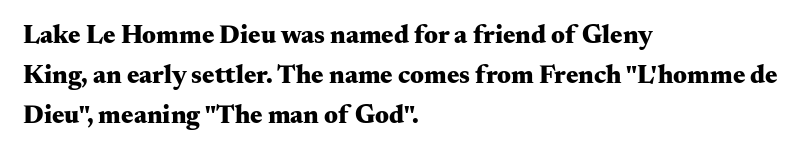
Q: Is the text bold? A: Yes.
Q: Is the text italic (slanted)? A: No, it is upright.
Q: Is the text underlined? A: No.
Q: How is the paragraph aligned? A: Left-aligned.
Q: Is the spacing between letters normal or unusually wide? A: Normal.
Q: Is the spacing between lines tight, normal or loose? A: Normal.
